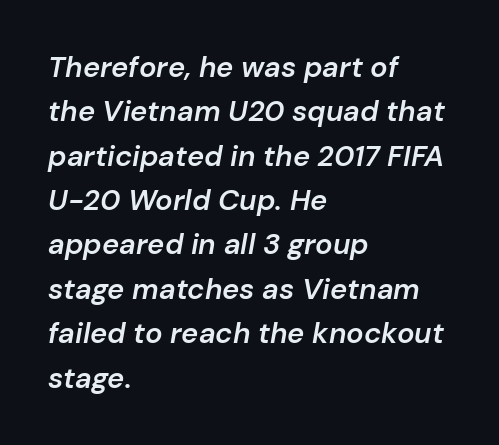
The image shows 29 px semibold type, italic (leaning right); set left-aligned, normal line spacing (1.53x), normal letter spacing, not underlined; low stroke contrast and a medium x-height.
